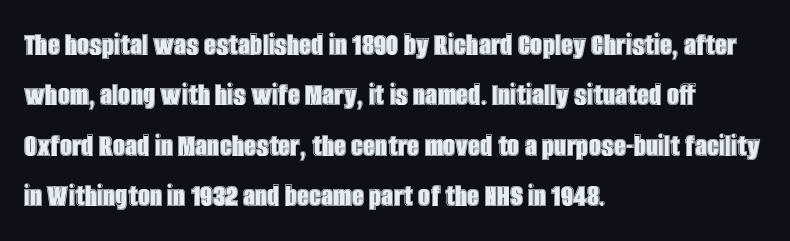
This sample has the flowing, uneven cadence of proportional lettering. The line-height multiplier appears to be the usual default. The lettering holds an erect, upright posture throughout. The rendering anchors every line to the left-hand side. The space directly below the letters is spotless. Characters follow at the spacing the type designer built in.
